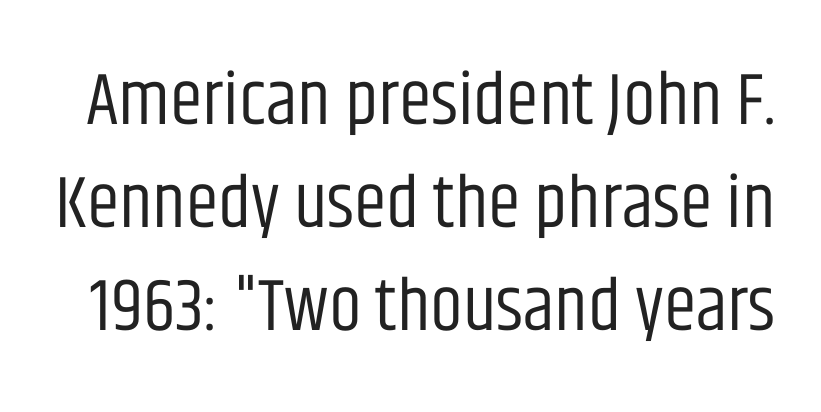
Q: Is the text bold? A: No.
Q: Is the text italic (slanted)? A: No, it is upright.
Q: Is the typeface a serif or a sans-serif typeface? A: Sans-serif.
Q: Is the text underlined? A: No.
Q: Is the spacing between letters normal or unusually wide? A: Normal.
Q: Is the spacing between lines tight, normal or loose? A: Normal.
Q: Width (condensed, normal, or wide)? A: Condensed.
Q: Stroke contrast? A: Low.
Q: x-height? A: Large.
Q: Monospaced? A: No.
